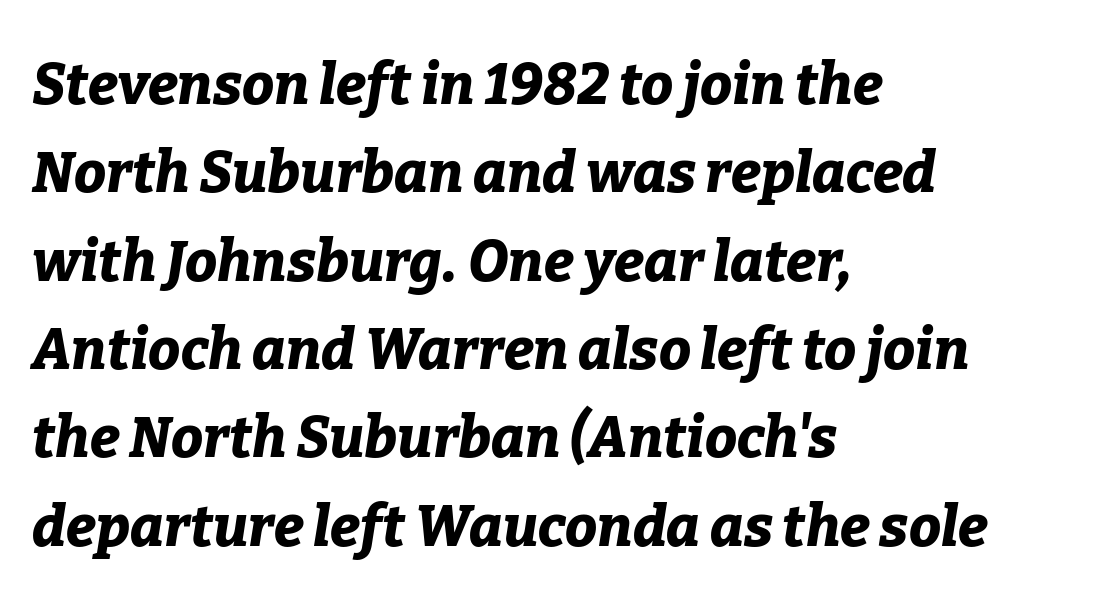
{"italic": "yes", "lean": "right", "slant_degrees": 9, "bold": "yes", "weight": "bold", "width": "normal", "stroke_contrast": "low", "x_height": "medium", "monospaced": "no", "underline": "no", "align": "left", "line_spacing": "normal", "line_spacing_ratio": 1.55, "letter_spacing": "normal", "letter_spacing_em": 0.0, "glyph_px": 57}
